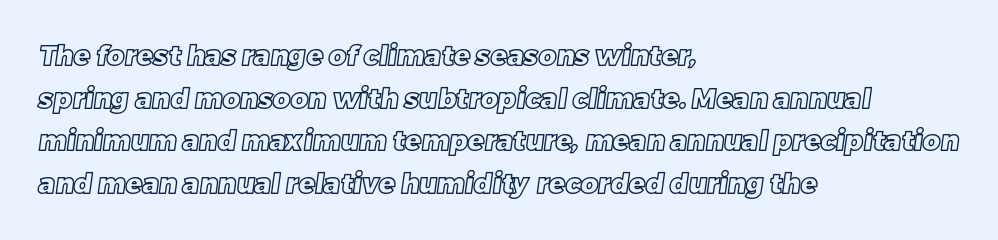
The image shows 27 px text type; set left-aligned, normal line spacing (1.58x), normal letter spacing, not underlined.
